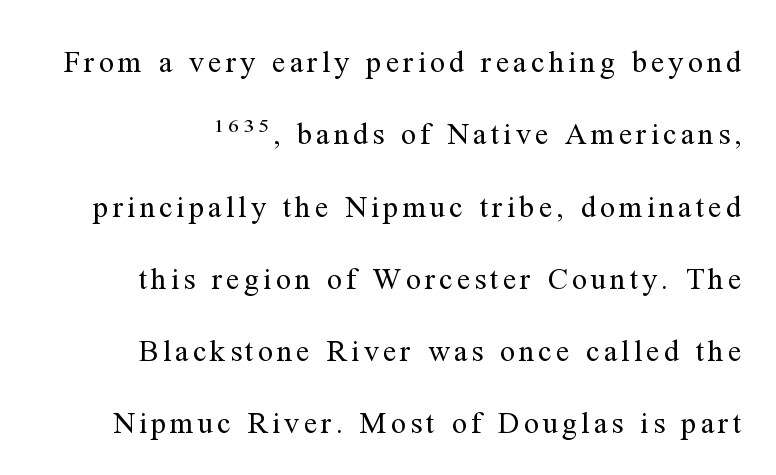
The image shows 30 px regular-weight serif type, upright; set loose line spacing (2.41x), not underlined; medium stroke contrast and a medium x-height.
